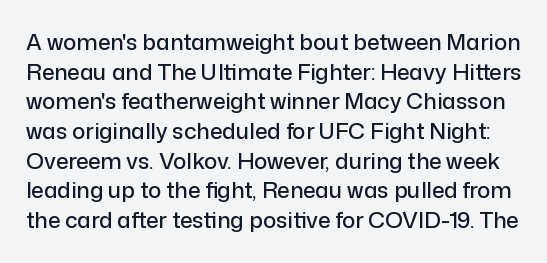
{"italic": "no", "underline": "no", "line_spacing": "normal", "line_spacing_ratio": 1.35, "letter_spacing": "normal", "letter_spacing_em": 0.0, "glyph_px": 22}
